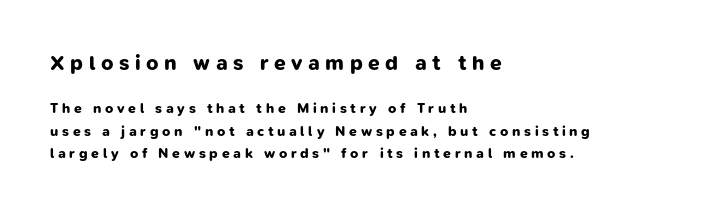
Q: Is the text bold? A: Yes.
Q: Is the text underlined? A: No.
Q: How is the paragraph aligned? A: Left-aligned.
Q: Is the spacing between letters normal or unusually wide? A: Unusually wide.
Q: Is the spacing between lines tight, normal or loose? A: Normal.
Q: Which block of text is set in a larger size, the first (top) or the second (bottom)? A: The first (top) one.
